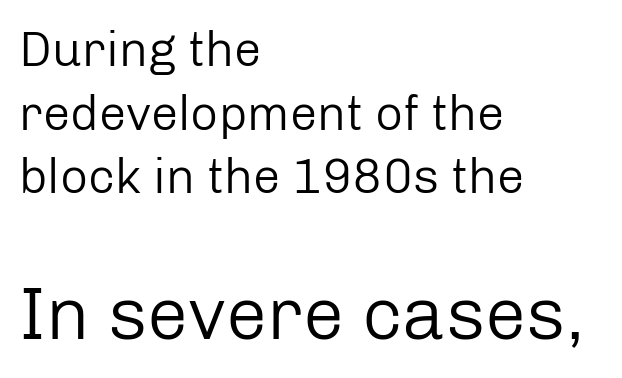
The image shows 74 px regular-weight sans-serif type, upright; set left-aligned, normal line spacing (1.3x), normal letter spacing, not underlined; the second (bottom) block is 1.51x larger; low stroke contrast and a medium x-height.
